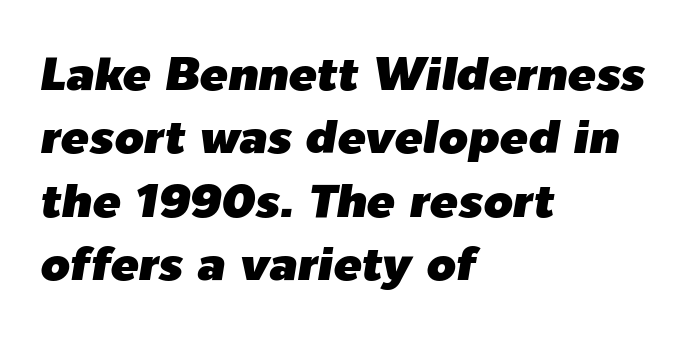
Q: Is the text italic (slanted)? A: Yes, it leans right by about 9 degrees.
Q: Is the text underlined? A: No.
Q: How is the paragraph aligned? A: Left-aligned.
Q: Is the spacing between letters normal or unusually wide? A: Normal.
Q: Is the spacing between lines tight, normal or loose? A: Normal.
Q: Width (condensed, normal, or wide)? A: Normal.
Q: Stroke contrast? A: Low.
Q: x-height? A: Medium.
Q: Monospaced? A: No.
